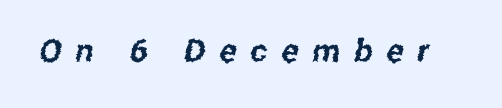
Q: Is the typeface a serif or a sans-serif typeface? A: Sans-serif.
Q: Is the text underlined? A: No.
Q: Is the spacing between letters normal or unusually wide? A: Unusually wide.
Q: Width (condensed, normal, or wide)? A: Condensed.
Q: Stroke contrast? A: Low.
Q: x-height? A: Medium.
Q: Monospaced? A: No.
